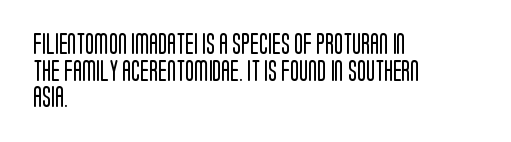
Q: Is the text bold? A: No.
Q: Is the text italic (slanted)? A: No, it is upright.
Q: Is the text underlined? A: No.
Q: How is the paragraph aligned? A: Left-aligned.
Q: Is the spacing between letters normal or unusually wide? A: Normal.
Q: Is the spacing between lines tight, normal or loose? A: Normal.
